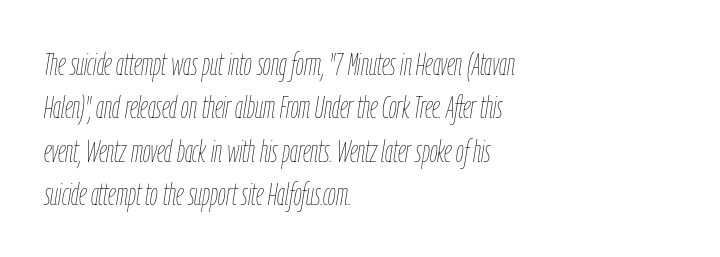
Q: Is the text bold? A: No.
Q: Is the text italic (slanted)? A: Yes, it leans right by about 9 degrees.
Q: Is the text underlined? A: No.
Q: How is the paragraph aligned? A: Left-aligned.
Q: Is the spacing between letters normal or unusually wide? A: Normal.
Q: Is the spacing between lines tight, normal or loose? A: Normal.
Q: Width (condensed, normal, or wide)? A: Condensed.
Q: Stroke contrast? A: Low.
Q: x-height? A: Medium.
Q: Monospaced? A: No.
